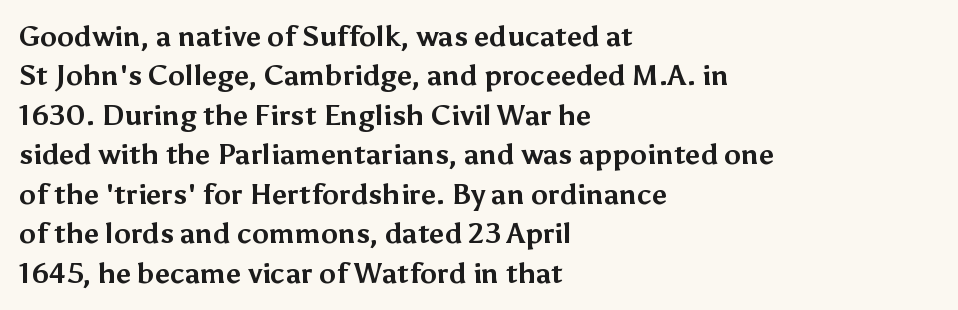
Q: Is the text bold? A: Yes.
Q: Is the text italic (slanted)? A: No, it is upright.
Q: Is the typeface a serif or a sans-serif typeface? A: Sans-serif.
Q: Is the text underlined? A: No.
Q: How is the paragraph aligned? A: Left-aligned.
Q: Is the spacing between letters normal or unusually wide? A: Normal.
Q: Is the spacing between lines tight, normal or loose? A: Normal.
Q: Width (condensed, normal, or wide)? A: Normal.
Q: Stroke contrast? A: Medium.
Q: x-height? A: Medium.
Q: Monospaced? A: No.
